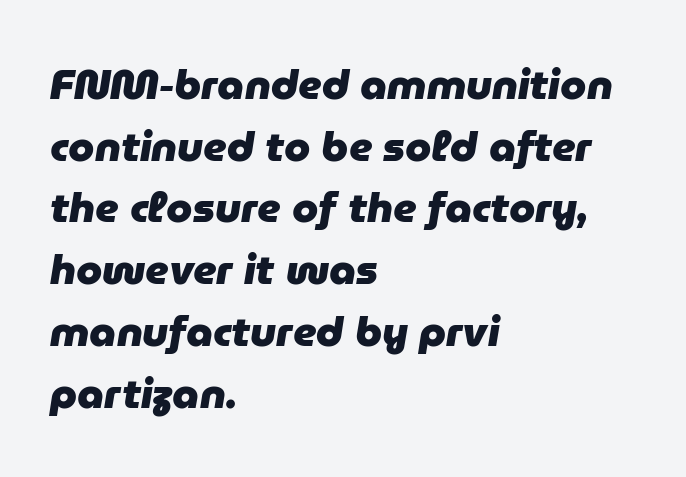
{"italic": "yes", "lean": "right", "slant_degrees": 9, "bold": "yes", "weight": "heavy", "width": "normal", "stroke_contrast": "low", "x_height": "medium", "monospaced": "no", "underline": "no", "align": "left", "line_spacing": "normal", "line_spacing_ratio": 1.47, "letter_spacing": "normal", "letter_spacing_em": 0.0, "glyph_px": 42}
